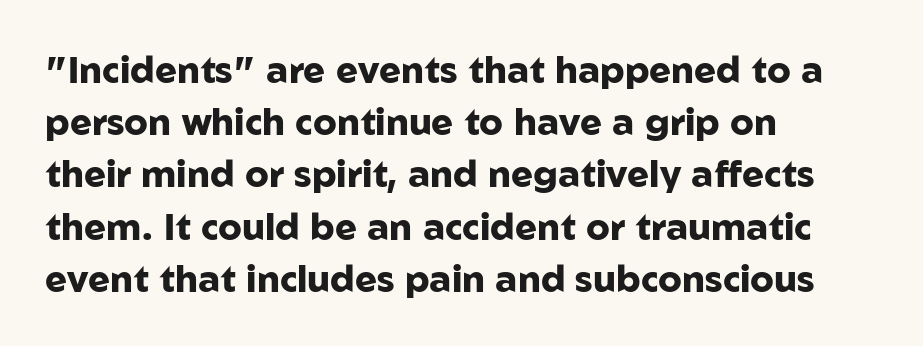
{"serif": "no", "italic": "no", "bold": "yes", "weight": "heavy", "width": "normal", "stroke_contrast": "low", "x_height": "medium", "monospaced": "no", "underline": "no", "align": "left", "line_spacing": "normal", "line_spacing_ratio": 1.41, "letter_spacing": "normal", "letter_spacing_em": 0.0, "glyph_px": 37}
